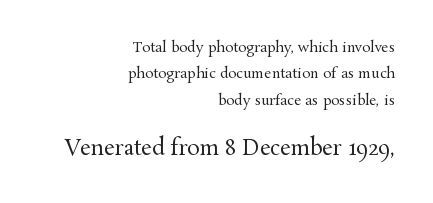
No italicization has been applied; the sample stays upright. Standard letterfit; no display-style spreading of the glyphs. This reads as an unemphasized weight, regular at the heaviest. Beneath every word, the page is bare.
